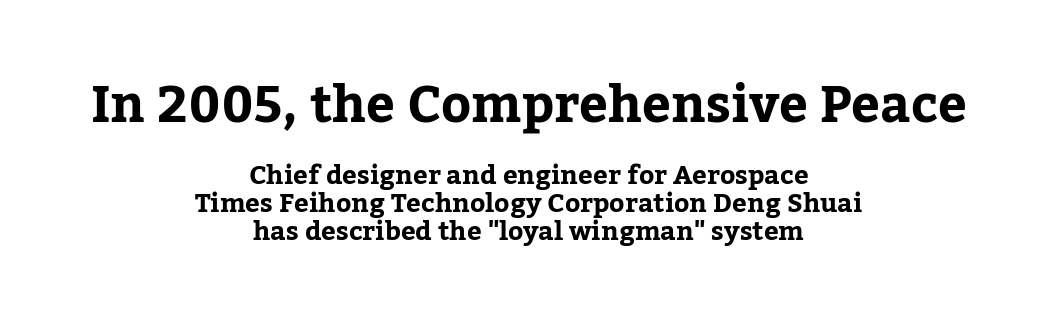
Q: Is the text bold? A: Yes.
Q: Is the text italic (slanted)? A: No, it is upright.
Q: Is the typeface a serif or a sans-serif typeface? A: Serif.
Q: Is the text underlined? A: No.
Q: How is the paragraph aligned? A: Centered.
Q: Is the spacing between letters normal or unusually wide? A: Normal.
Q: Is the spacing between lines tight, normal or loose? A: Tight.
Q: Which block of text is set in a larger size, the first (top) or the second (bottom)? A: The first (top) one.
Q: Width (condensed, normal, or wide)? A: Normal.
Q: Stroke contrast? A: Low.
Q: x-height? A: Medium.
Q: Monospaced? A: No.
